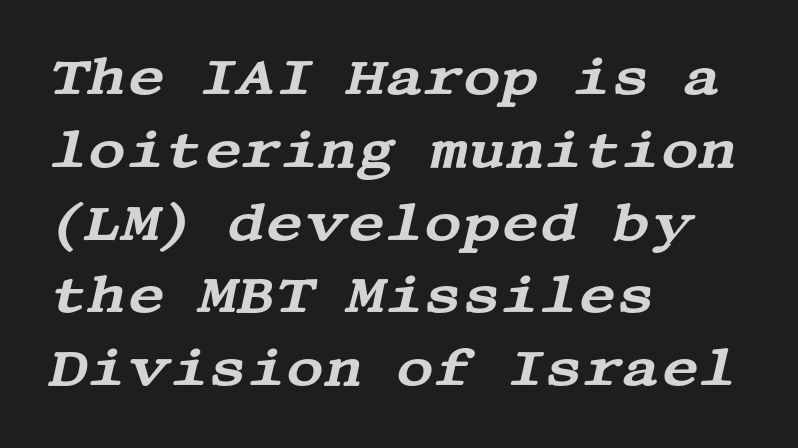
The image shows 52 px wide serif type, italic (leaning right); set left-aligned, normal line spacing (1.4x), normal letter spacing, not underlined; medium stroke contrast and a large x-height.
